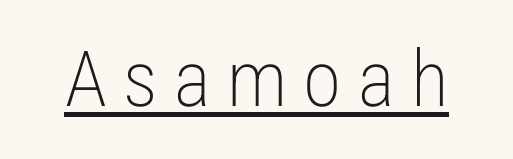
{"serif": "no", "italic": "no", "bold": "no", "weight": "light", "width": "condensed", "stroke_contrast": "low", "x_height": "medium", "monospaced": "no", "underline": "yes", "letter_spacing": "wide", "letter_spacing_em": 0.21, "glyph_px": 78}
